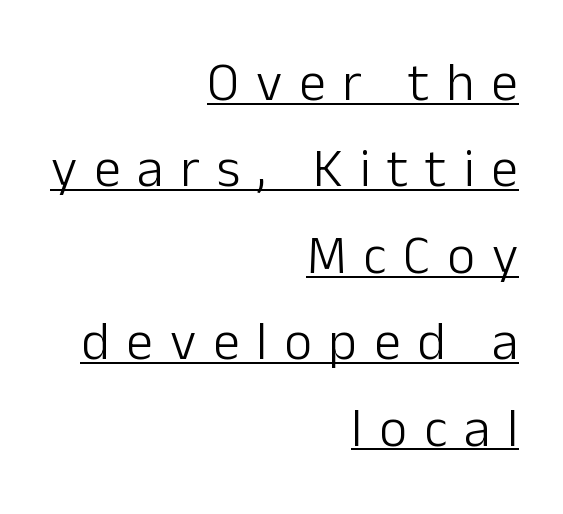
Caption: face not bold, strokes unweighted. A student would call this right alignment; a typographer would say flush right, rag left. The words here are underlined. Students, note that the glyphs here are deliberately spaced far apart. The typeface chosen for these lines omits serifs. Whoever set this chose a conventional vertical rhythm.
